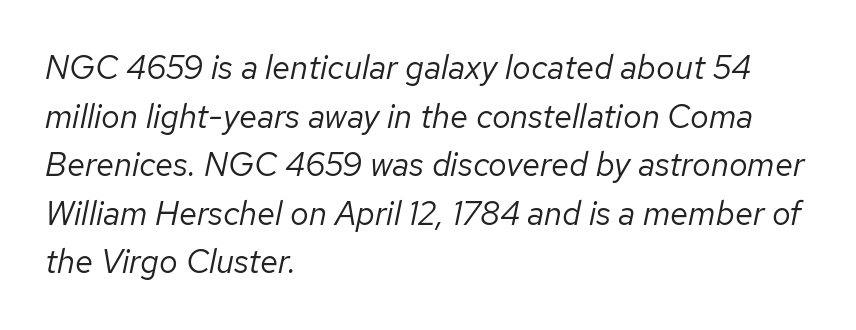
The image shows 33 px regular-weight type, italic (leaning right); set left-aligned, normal line spacing (1.47x), normal letter spacing, not underlined; low stroke contrast and a medium x-height.
